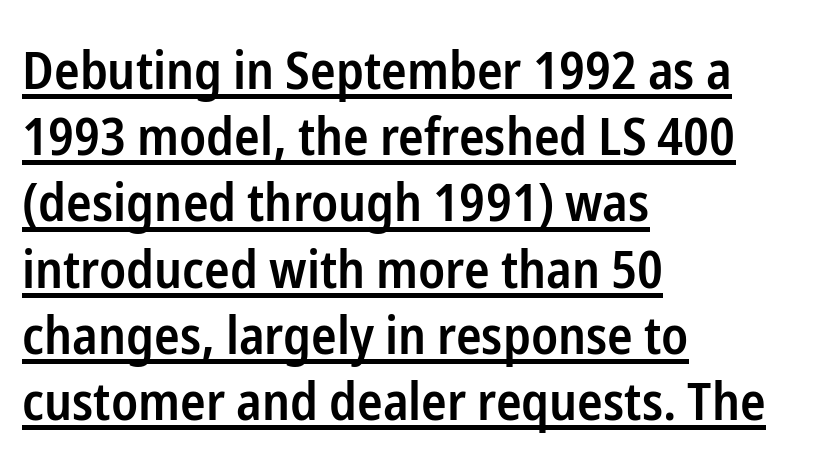
The horizontal fit of the characters is conventional and even. This sample has the flowing, uneven cadence of proportional lettering. The face used here is a sans, in the tradition of grotesques and geometrics. Like a heading marked for emphasis, these lines bear an underscore. These lines are set flush left with a ragged right edge. The space between consecutive lines is moderate.
